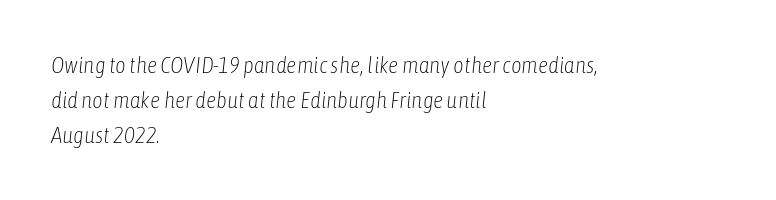
Is the letter spacing exaggerated? No — it looks like the ordinary default. Bare-footed words on every line. The face used here has a pronounced slope to its letters. Baseline-to-baseline distance is the conventional proportion of letter height. Nothing heavy about these letters — not bold at all.
